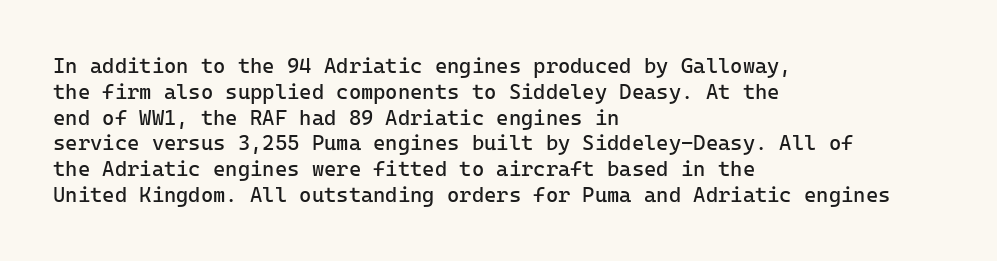
{"italic": "no", "bold": "no", "underline": "no", "align": "left", "line_spacing_ratio": 1.23, "letter_spacing": "normal", "letter_spacing_em": 0.0, "glyph_px": 21}
